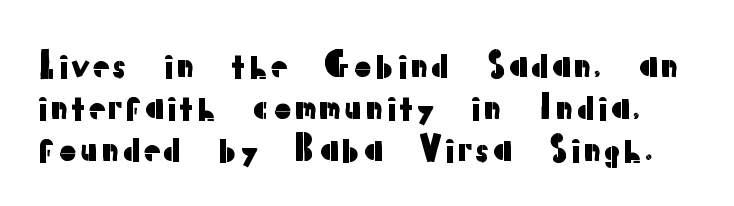
The string is rendered with underlining switched off. Is the letter spacing exaggerated? No — it looks like the ordinary default. The lettering stays uniformly vertical, giving the passage a roman look. The designer went with a sans here, leaving each stem footless.
